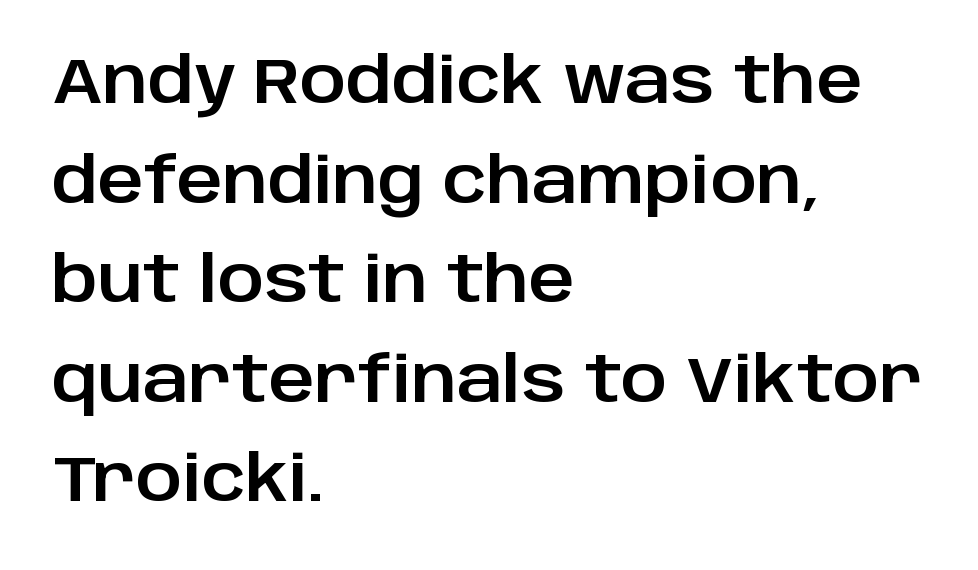
Unmarked baselines from the first word to the last. The type is set solid horizontally, with unmodified tracking. Style check: upright. The passage shown is typeset with a sans-serif family. Baseline-to-baseline distance is the conventional proportion of letter height.
